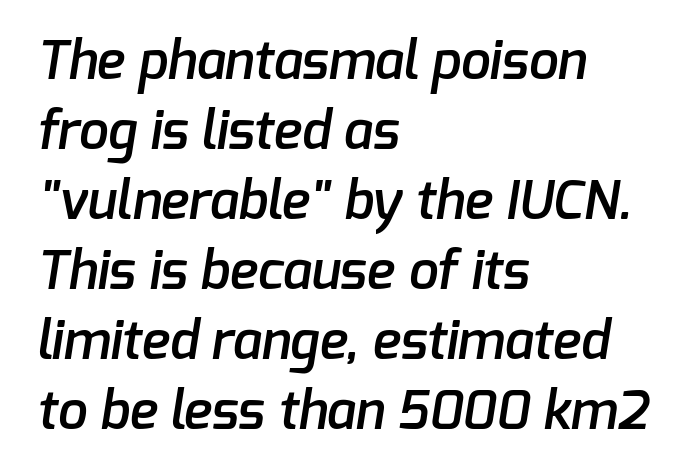
Note the varied advance widths — an 'i' is clearly narrower than an 'm'. Caption: semibold face, moderately heavy strokes. The lines are quadded left. What stands out about the letter spacing? Nothing — it is the standard amount.
